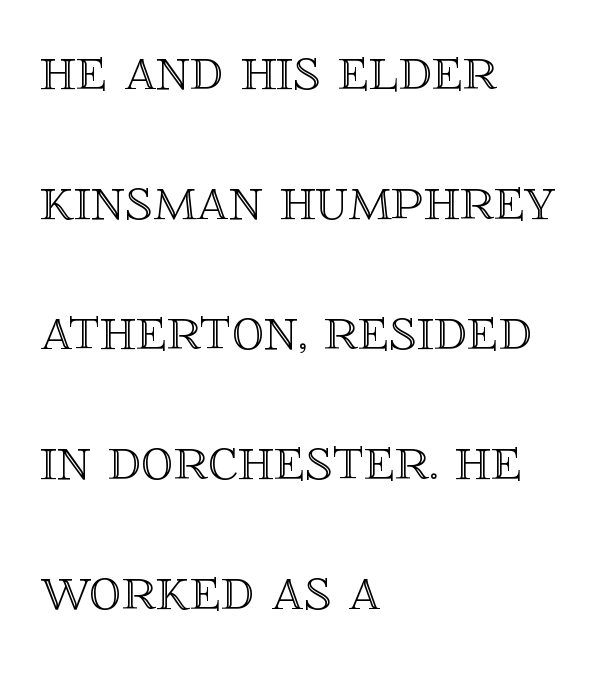
{"italic": "no", "width": "normal", "x_height": "large", "monospaced": "no", "underline": "no", "align": "left", "line_spacing": "loose", "line_spacing_ratio": 2.03, "letter_spacing": "normal", "letter_spacing_em": 0.0, "glyph_px": 64}
